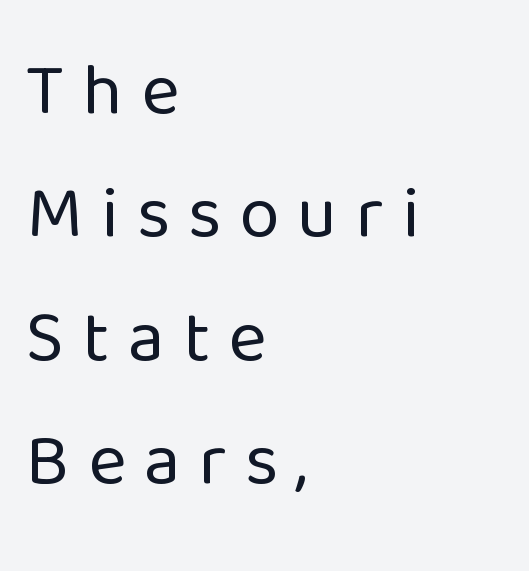
Bold? No — there's no thickening of the strokes. Here the designer chose a conventional face with non-uniform glyph widths. The designer went with a sans here, leaving each stem footless. Glyph-to-glyph distance is far greater than everyday printed text.
